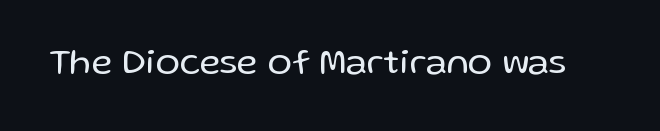
Q: Is the text bold? A: No.
Q: Is the text italic (slanted)? A: No, it is upright.
Q: Is the typeface a serif or a sans-serif typeface? A: Sans-serif.
Q: Is the text underlined? A: No.
Q: Is the spacing between letters normal or unusually wide? A: Normal.
Q: Width (condensed, normal, or wide)? A: Normal.
Q: Stroke contrast? A: Low.
Q: x-height? A: Medium.
Q: Monospaced? A: No.
